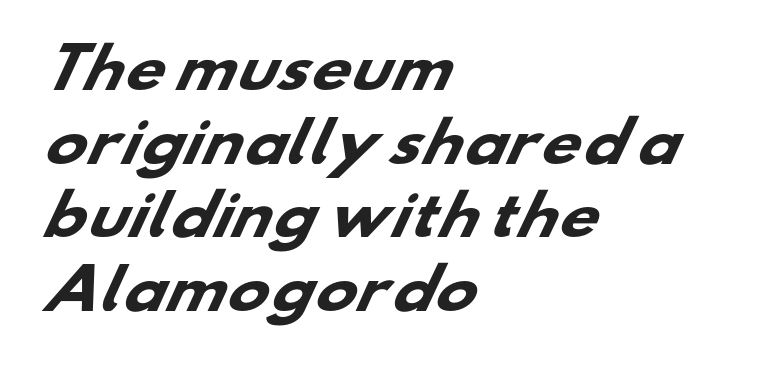
The image shows 55 px heavy, wide sans-serif type; set left-aligned, normal line spacing (1.34x), normal letter spacing, not underlined; low stroke contrast and a small x-height.
